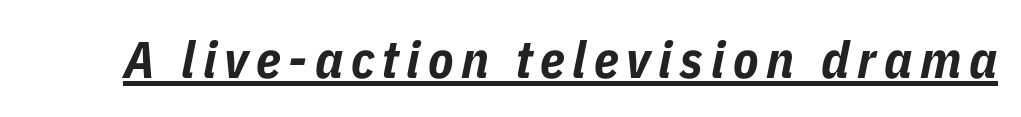
{"italic": "yes", "lean": "right", "slant_degrees": 11, "bold": "yes", "weight": "bold", "width": "condensed", "stroke_contrast": "low", "x_height": "medium", "monospaced": "no", "underline": "yes", "glyph_px": 52}
